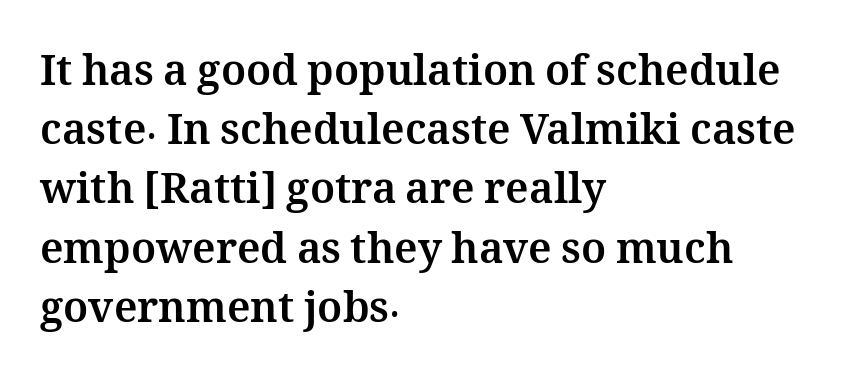
The specimen reads as upright at a glance. Tracking value appears to be zero — textbook default spacing. Notice how thick the strokes are: this is what a full bold looks like. Rows of type keep a routine distance in the vertical direction. Check under the words: just untouched page. The rag falls on the right side of this text block.
